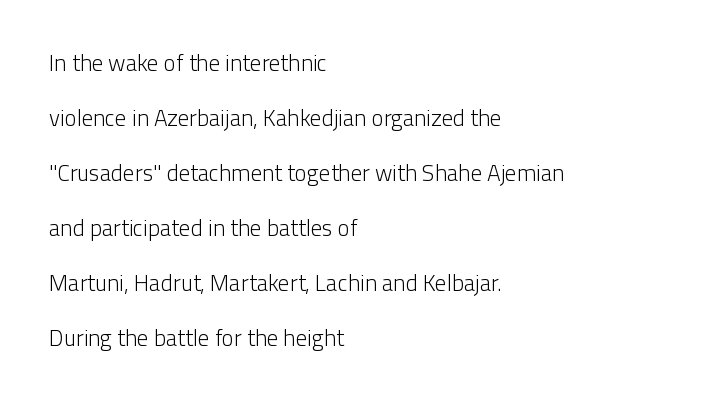
Q: Is the text bold? A: No.
Q: Is the text italic (slanted)? A: No, it is upright.
Q: Is the text underlined? A: No.
Q: How is the paragraph aligned? A: Left-aligned.
Q: Is the spacing between letters normal or unusually wide? A: Normal.
Q: Is the spacing between lines tight, normal or loose? A: Loose.
